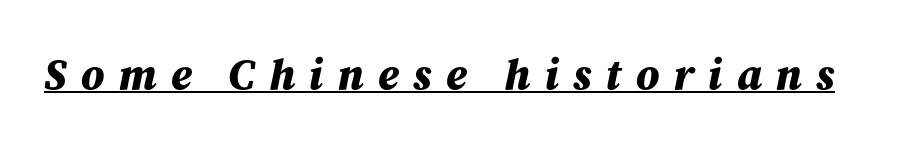
Q: Is the text bold? A: Yes.
Q: Is the text italic (slanted)? A: Yes, it leans right by about 12 degrees.
Q: Is the text underlined? A: Yes.
Q: Is the spacing between letters normal or unusually wide? A: Unusually wide.
Q: Width (condensed, normal, or wide)? A: Normal.
Q: Stroke contrast? A: Medium.
Q: x-height? A: Medium.
Q: Monospaced? A: No.
